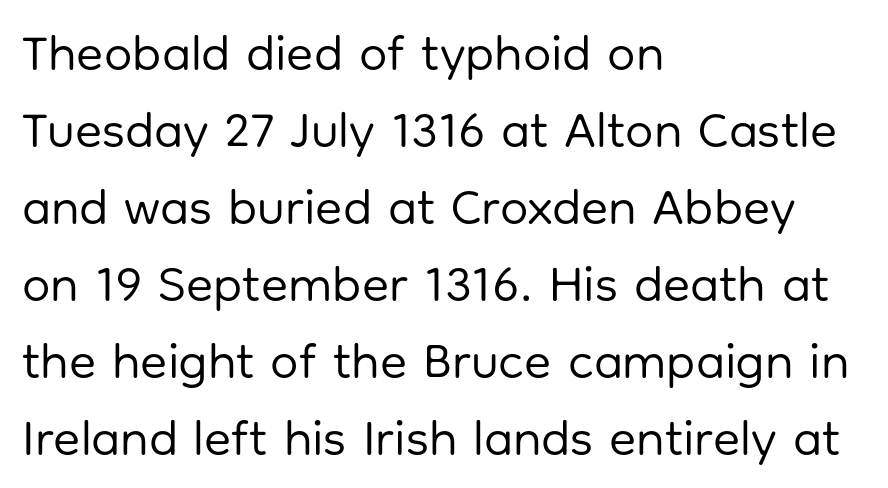
The image shows 50 px regular-weight sans-serif type, upright; set left-aligned, normal line spacing (1.54x), normal letter spacing, not underlined; low stroke contrast and a medium x-height.
